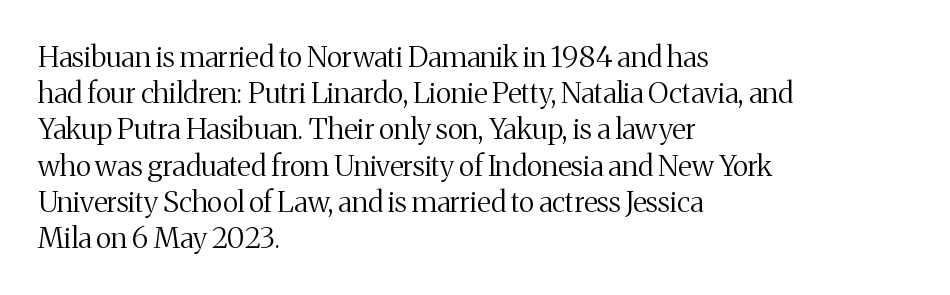
Vertical stems look standard width or narrower in stroke. Style check: upright. Baseline-to-baseline distance is the conventional proportion of letter height. Nothing unusual about the tracking: characters are spaced as the font intends.
